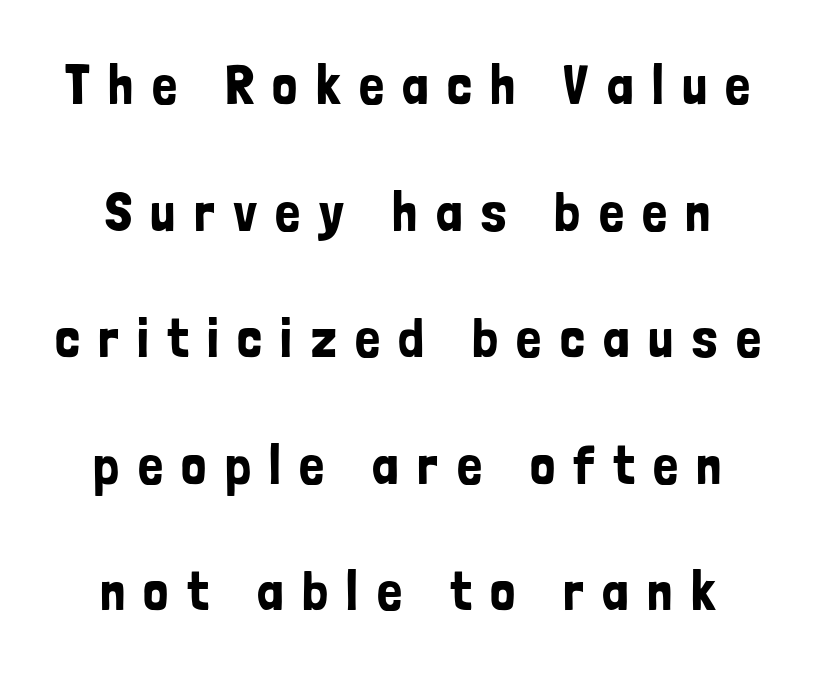
The image shows 56 px condensed sans-serif type, upright; set loose line spacing (2.26x), unusually wide letter spacing (+0.33 em), not underlined; low stroke contrast and a medium x-height.
